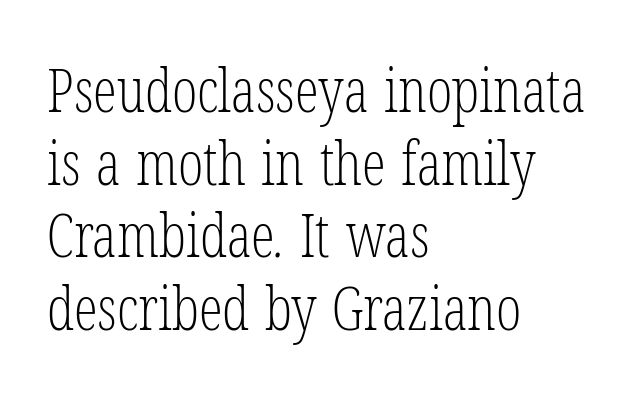
Q: Is the text bold? A: No.
Q: Is the typeface a serif or a sans-serif typeface? A: Serif.
Q: Is the text underlined? A: No.
Q: How is the paragraph aligned? A: Left-aligned.
Q: Is the spacing between letters normal or unusually wide? A: Normal.
Q: Width (condensed, normal, or wide)? A: Condensed.
Q: Stroke contrast? A: Low.
Q: x-height? A: Medium.
Q: Monospaced? A: No.
